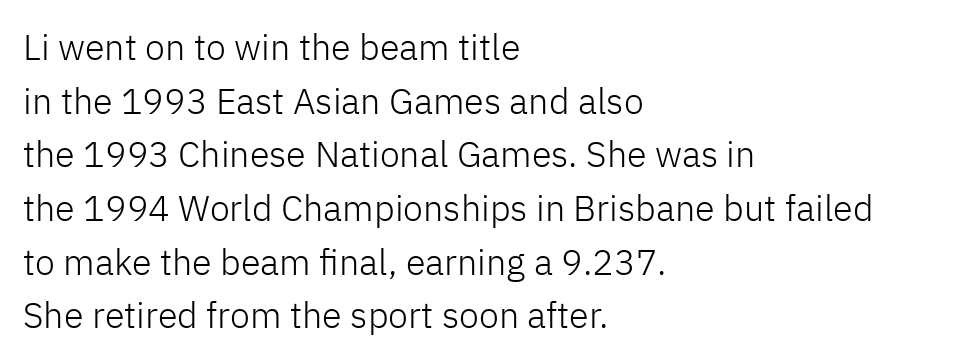
{"serif": "no", "italic": "no", "bold": "no", "weight": "light", "width": "normal", "stroke_contrast": "low", "x_height": "medium", "monospaced": "no", "underline": "no", "align": "left", "line_spacing": "normal", "line_spacing_ratio": 1.49, "letter_spacing": "normal", "letter_spacing_em": 0.0, "glyph_px": 36}
